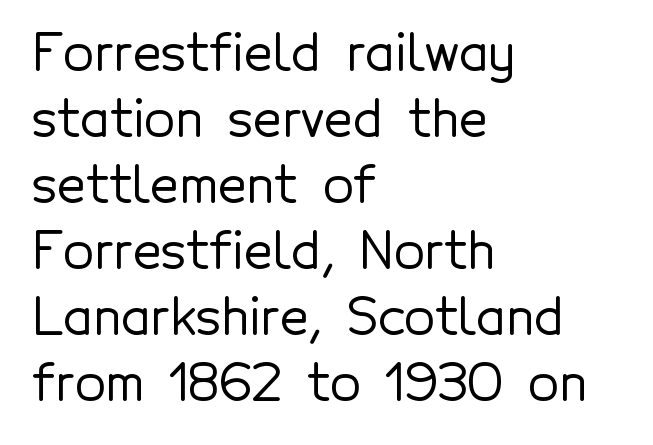
The image shows 50 px sans-serif type, upright; set left-aligned, normal line spacing (1.32x), normal letter spacing, not underlined; a medium x-height.
